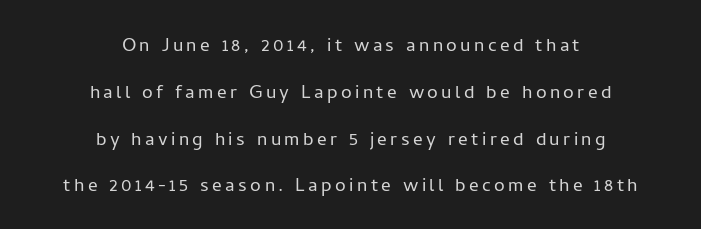
Q: Is the text bold? A: No.
Q: Is the text italic (slanted)? A: No, it is upright.
Q: Is the text underlined? A: No.
Q: How is the paragraph aligned? A: Centered.
Q: Is the spacing between lines tight, normal or loose? A: Loose.
